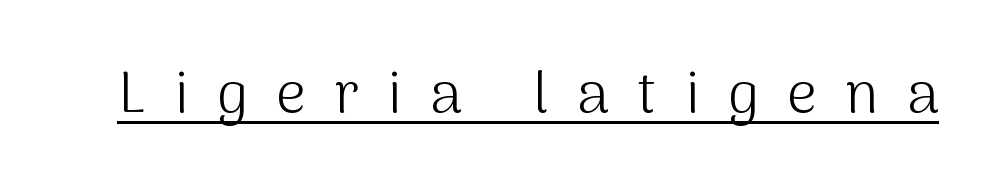
The image shows 58 px light sans-serif type, upright; set unusually wide letter spacing (+0.49 em), underlined; medium stroke contrast and a medium x-height.
